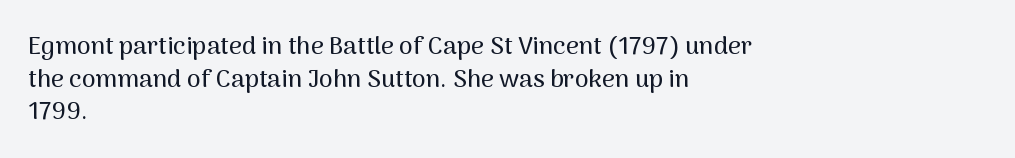
Q: Is the text italic (slanted)? A: No, it is upright.
Q: Is the text underlined? A: No.
Q: How is the paragraph aligned? A: Left-aligned.
Q: Is the spacing between letters normal or unusually wide? A: Normal.
Q: Is the spacing between lines tight, normal or loose? A: Normal.
